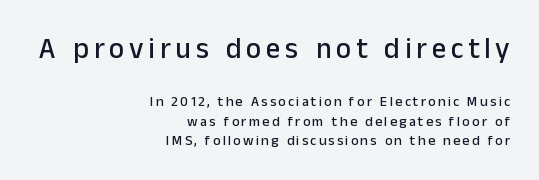
The image shows 29 px sans-serif type, upright; set right-aligned, normal line spacing (1.38x), not underlined; the first (top) block is 2.07x larger; low stroke contrast and a medium x-height.
